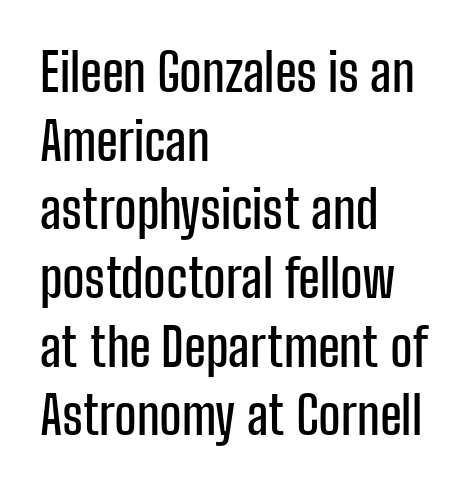
{"serif": "no", "italic": "no", "width": "condensed", "stroke_contrast": "low", "x_height": "medium", "monospaced": "no", "underline": "no", "align": "left", "line_spacing": "normal", "line_spacing_ratio": 1.32, "letter_spacing": "normal", "letter_spacing_em": 0.0, "glyph_px": 52}
